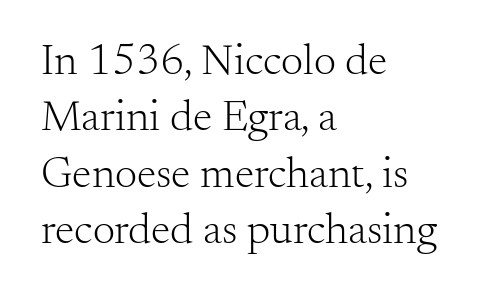
{"serif": "yes", "italic": "no", "bold": "no", "weight": "light", "width": "normal", "stroke_contrast": "medium", "x_height": "small", "monospaced": "no", "underline": "no", "align": "left", "line_spacing": "normal", "line_spacing_ratio": 1.28, "letter_spacing": "normal", "letter_spacing_em": 0.0, "glyph_px": 44}
